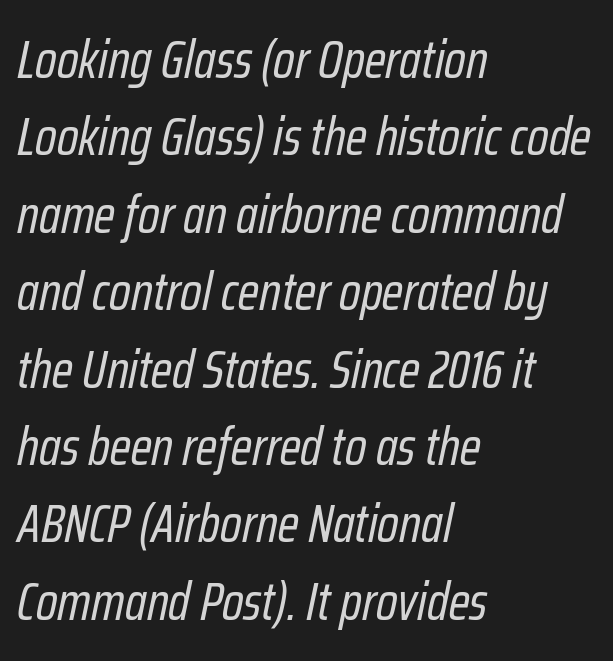
{"italic": "yes", "lean": "right", "slant_degrees": 12, "bold": "no", "weight": "regular", "width": "condensed", "stroke_contrast": "low", "x_height": "medium", "monospaced": "no", "underline": "no", "align": "left", "line_spacing": "normal", "line_spacing_ratio": 1.46, "letter_spacing": "normal", "letter_spacing_em": 0.0, "glyph_px": 53}
